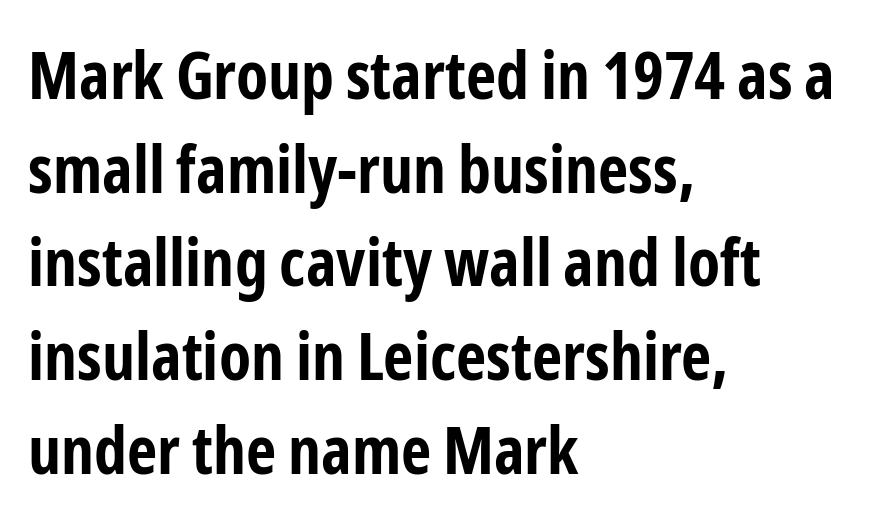
Q: Is the text bold? A: Yes.
Q: Is the text italic (slanted)? A: No, it is upright.
Q: Is the typeface a serif or a sans-serif typeface? A: Sans-serif.
Q: Is the text underlined? A: No.
Q: How is the paragraph aligned? A: Left-aligned.
Q: Is the spacing between letters normal or unusually wide? A: Normal.
Q: Is the spacing between lines tight, normal or loose? A: Normal.
Q: Width (condensed, normal, or wide)? A: Condensed.
Q: Stroke contrast? A: Low.
Q: x-height? A: Medium.
Q: Monospaced? A: No.
